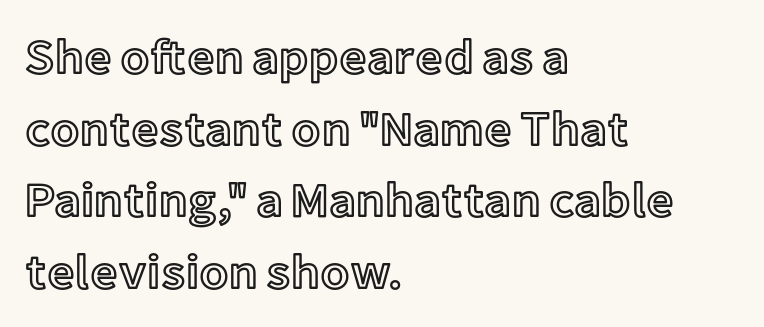
The image shows 48 px text type, upright; set left-aligned, normal line spacing (1.49x), normal letter spacing, not underlined; a medium x-height.
